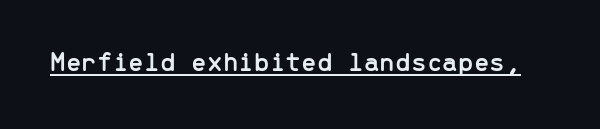
The typography opts for an upright posture over an oblique one. Underline: present. The face used here is rendered with its standard letterfit. Is this a fixed-width face? Yes — each glyph sits in an identical cell. Is this a sans? Yes — the strokes have no serifs.
